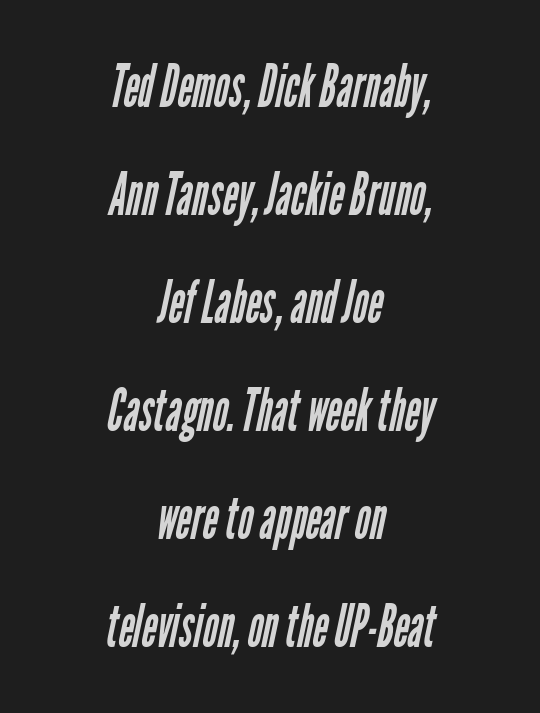
Q: Is the text bold? A: No.
Q: Is the typeface a serif or a sans-serif typeface? A: Sans-serif.
Q: Is the text underlined? A: No.
Q: How is the paragraph aligned? A: Centered.
Q: Is the spacing between letters normal or unusually wide? A: Normal.
Q: Width (condensed, normal, or wide)? A: Condensed.
Q: Stroke contrast? A: Low.
Q: x-height? A: Medium.
Q: Monospaced? A: No.
